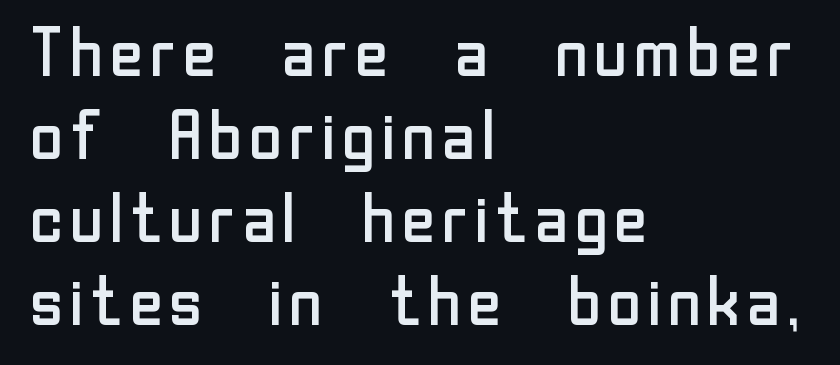
The image shows 68 px regular-weight sans-serif type, upright; set left-aligned, line spacing 1.22x, normal letter spacing, not underlined; low stroke contrast and a medium x-height.
